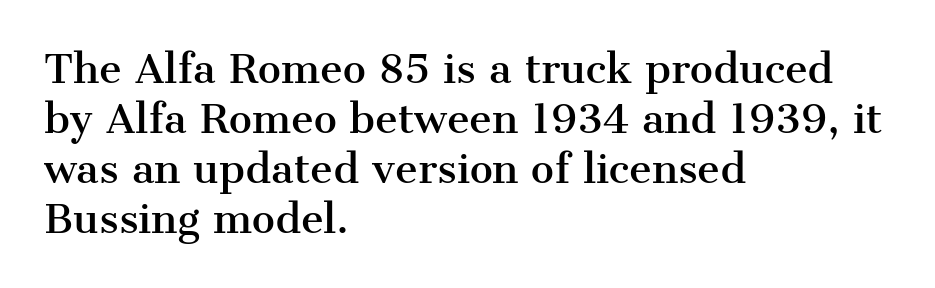
{"serif": "yes", "italic": "no", "width": "normal", "stroke_contrast": "medium", "x_height": "medium", "monospaced": "no", "underline": "no", "align": "left", "line_spacing": "normal", "line_spacing_ratio": 1.28, "letter_spacing": "normal", "letter_spacing_em": 0.0, "glyph_px": 39}
